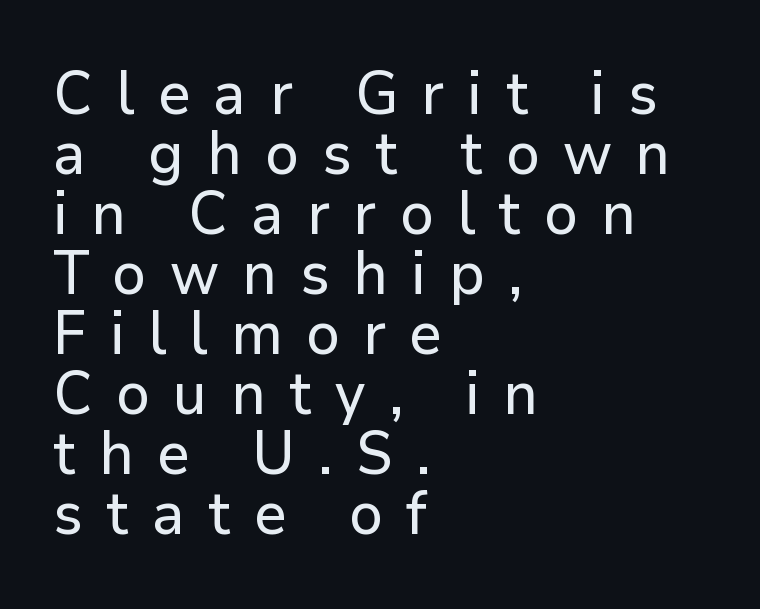
A typesetter would call this leading minimal, almost set solid. A typesetter would mark this as roman, not italic. The designer went with a sans here, leaving each stem footless. Check under the words: just untouched page.
